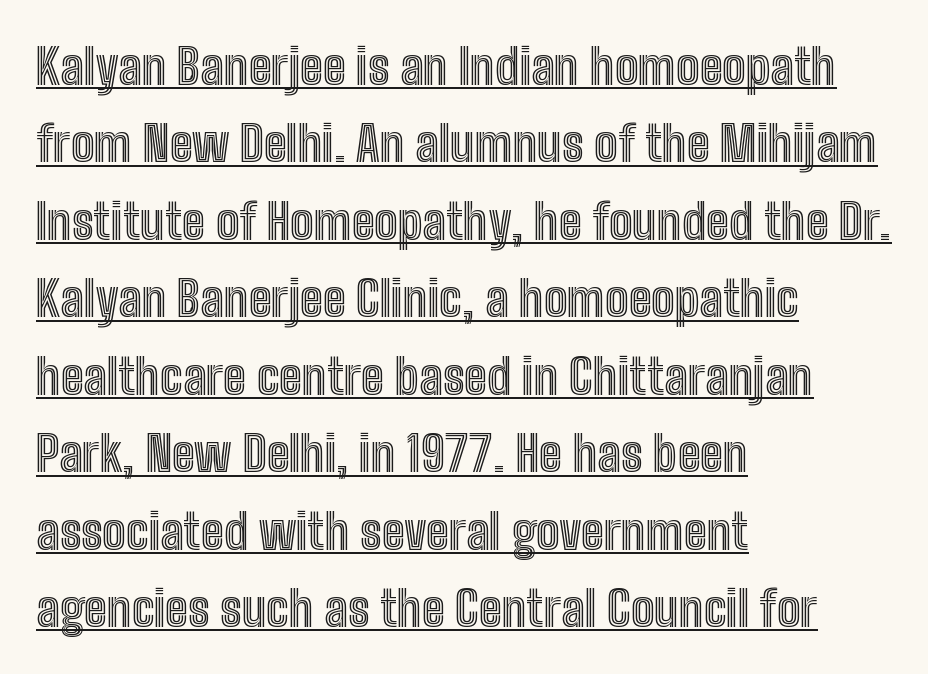
Q: Is the text italic (slanted)? A: No, it is upright.
Q: Is the text underlined? A: Yes.
Q: How is the paragraph aligned? A: Left-aligned.
Q: Is the spacing between letters normal or unusually wide? A: Normal.
Q: Is the spacing between lines tight, normal or loose? A: Normal.
Q: Width (condensed, normal, or wide)? A: Condensed.
Q: x-height? A: Medium.
Q: Monospaced? A: No.
